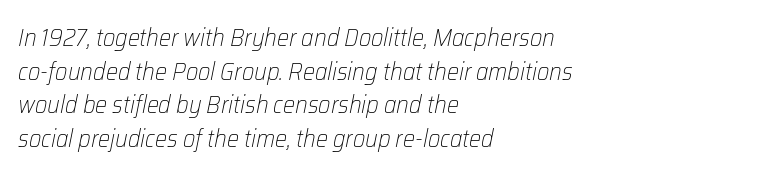
{"italic": "yes", "lean": "right", "slant_degrees": 12, "bold": "no", "underline": "no", "align": "left", "line_spacing": "normal", "line_spacing_ratio": 1.4, "letter_spacing": "normal", "letter_spacing_em": 0.0, "glyph_px": 24}
